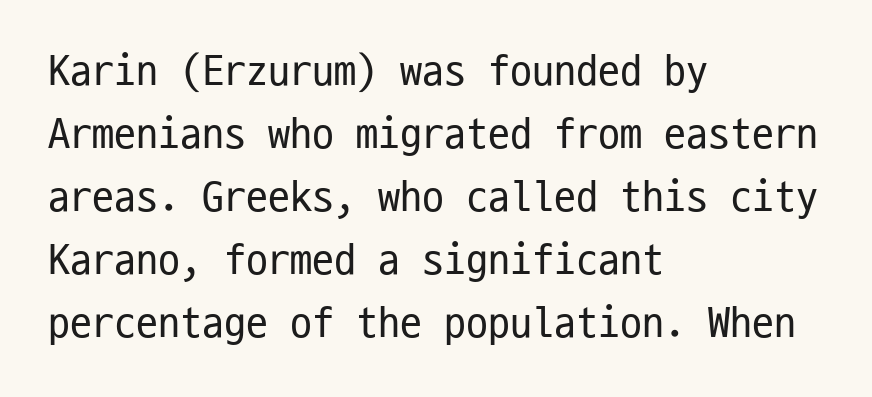
{"serif": "no", "italic": "no", "bold": "no", "weight": "regular", "width": "condensed", "stroke_contrast": "low", "x_height": "medium", "monospaced": "yes", "underline": "no", "align": "left", "line_spacing": "normal", "line_spacing_ratio": 1.43, "letter_spacing": "normal", "letter_spacing_em": 0.0, "glyph_px": 44}
